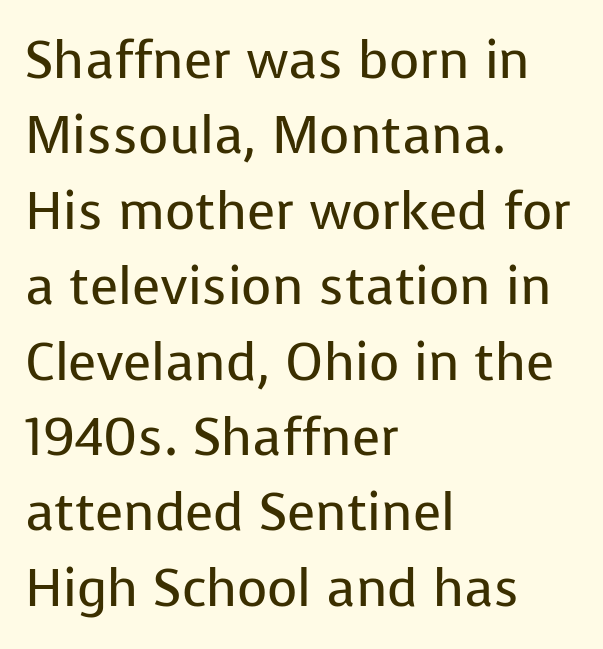
{"serif": "no", "italic": "no", "bold": "no", "weight": "regular", "width": "normal", "stroke_contrast": "low", "x_height": "medium", "monospaced": "no", "underline": "no", "align": "left", "line_spacing": "normal", "line_spacing_ratio": 1.45, "letter_spacing": "normal", "letter_spacing_em": 0.0, "glyph_px": 52}
